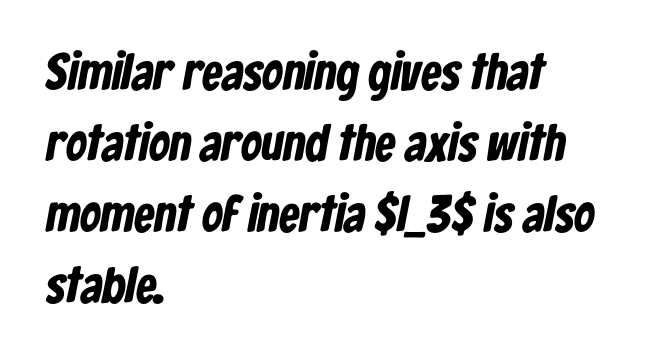
{"serif": "no", "bold": "yes", "weight": "bold", "width": "condensed", "stroke_contrast": "low", "x_height": "medium", "monospaced": "no", "underline": "no", "align": "left", "line_spacing": "normal", "line_spacing_ratio": 1.39, "letter_spacing": "normal", "letter_spacing_em": 0.0, "glyph_px": 51}
